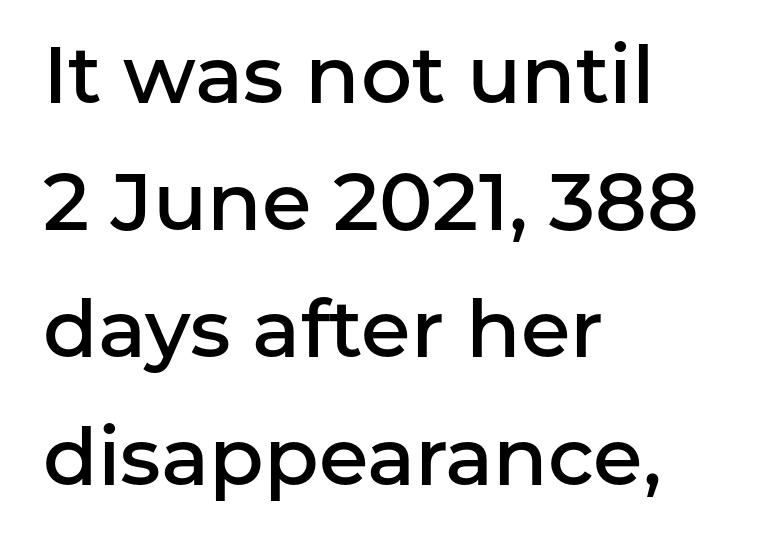
The image shows 80 px semibold sans-serif type, upright; set left-aligned, normal line spacing (1.59x), normal letter spacing, not underlined; low stroke contrast and a medium x-height.
